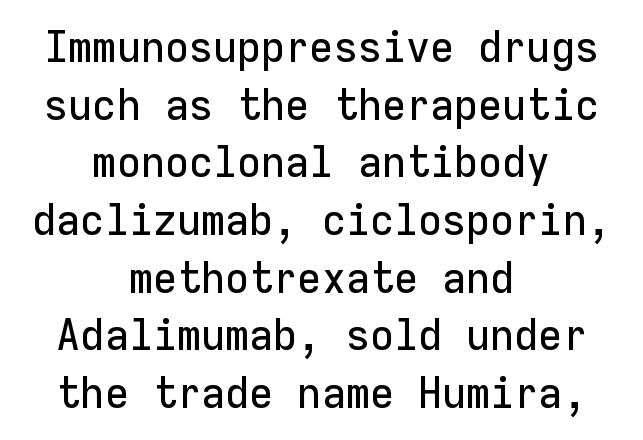
Q: Is the text italic (slanted)? A: No, it is upright.
Q: Is the typeface a serif or a sans-serif typeface? A: Sans-serif.
Q: Is the text underlined? A: No.
Q: How is the paragraph aligned? A: Centered.
Q: Is the spacing between letters normal or unusually wide? A: Normal.
Q: Is the spacing between lines tight, normal or loose? A: Normal.
Q: Width (condensed, normal, or wide)? A: Normal.
Q: Stroke contrast? A: Low.
Q: x-height? A: Medium.
Q: Monospaced? A: Yes.
